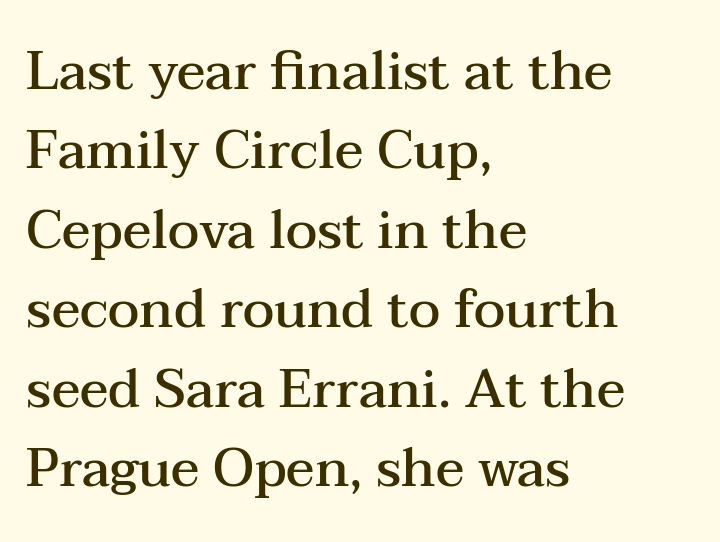
{"serif": "yes", "italic": "no", "bold": "semi", "weight": "semibold", "width": "wide", "stroke_contrast": "medium", "x_height": "medium", "monospaced": "no", "underline": "no", "align": "left", "line_spacing": "normal", "line_spacing_ratio": 1.5, "letter_spacing": "normal", "letter_spacing_em": 0.0, "glyph_px": 53}
